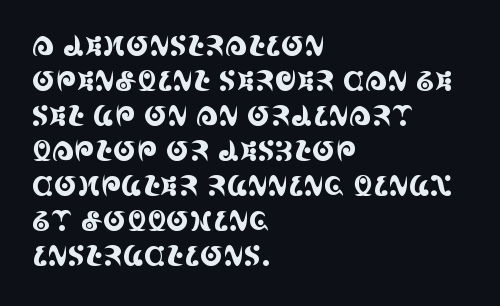
Q: Is the text italic (slanted)? A: No, it is upright.
Q: Is the typeface a serif or a sans-serif typeface? A: Serif.
Q: Is the text underlined? A: No.
Q: How is the paragraph aligned? A: Left-aligned.
Q: Is the spacing between letters normal or unusually wide? A: Normal.
Q: Is the spacing between lines tight, normal or loose? A: Normal.
Q: Width (condensed, normal, or wide)? A: Condensed.
Q: x-height? A: Large.
Q: Monospaced? A: No.
